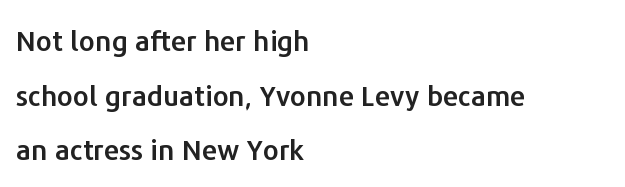
You could fit nearly another row in the gap between these rows. The rendering uses natural spacing where letterforms have individual widths. Does the lettering tilt? It doesn't — this is upright. The space beneath each line is pristine and unruled.
